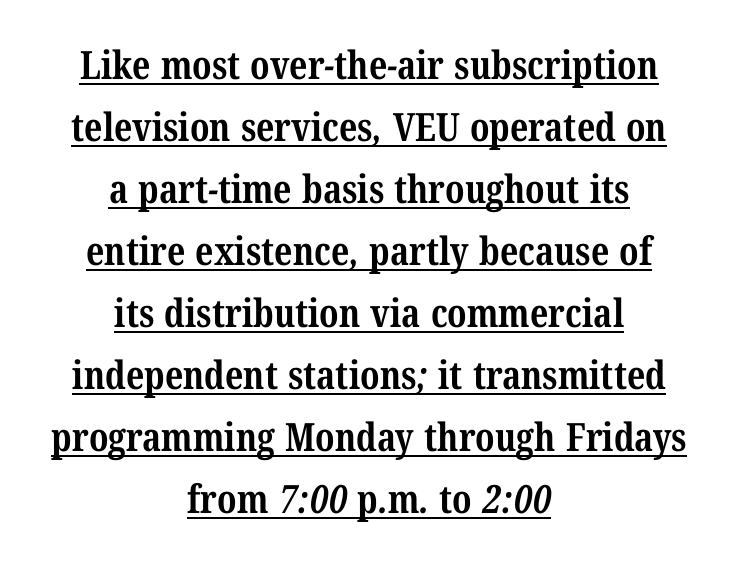
{"serif": "yes", "bold": "yes", "weight": "bold", "width": "condensed", "stroke_contrast": "medium", "x_height": "medium", "monospaced": "no", "underline": "yes", "align": "center", "line_spacing": "normal", "line_spacing_ratio": 1.59, "letter_spacing": "normal", "letter_spacing_em": 0.0, "glyph_px": 39}
